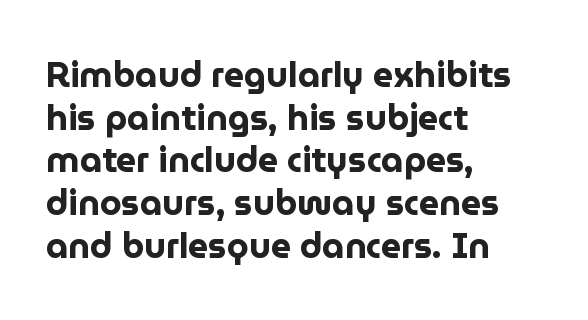
The type family on display is of the sans-serif kind. Every letter is thick-stroked: bold, no question. The setting favours the left margin, as ordinary paragraphs usually do. A clean baseline with only descenders dipping below it.
